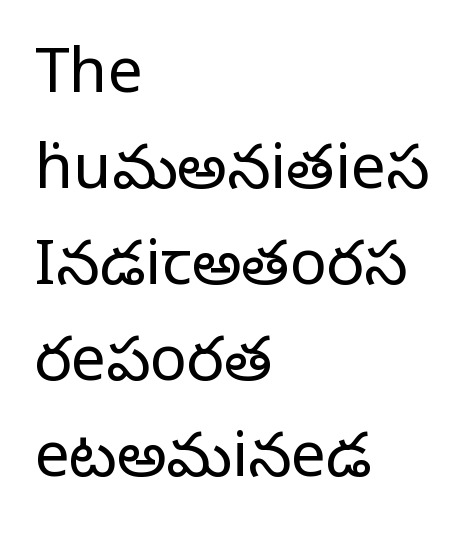
{"serif": "yes", "italic": "no", "bold": "no", "weight": "regular", "width": "normal", "stroke_contrast": "low", "x_height": "large", "monospaced": "no", "underline": "no", "align": "left", "line_spacing": "normal", "line_spacing_ratio": 1.55, "letter_spacing": "normal", "letter_spacing_em": 0.0, "glyph_px": 62}
